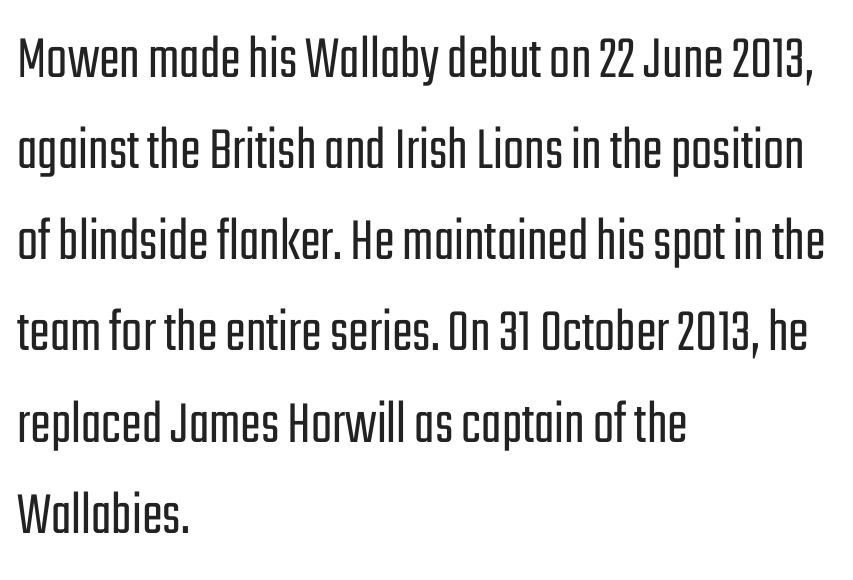
Here the designer chose a conventional face with non-uniform glyph widths. This is roman type, the default non-slanted kind. Check under the words: just untouched page. Regarding leading, the lines here are spaced in the standard way.
